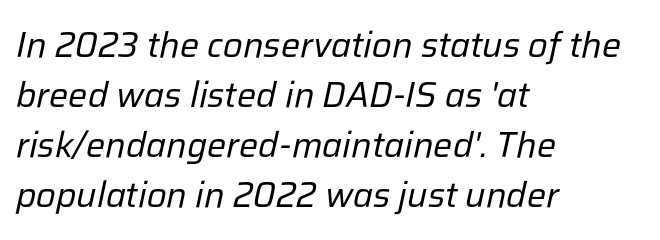
Q: Is the text bold? A: No.
Q: Is the text italic (slanted)? A: Yes, it leans right by about 12 degrees.
Q: Is the text underlined? A: No.
Q: How is the paragraph aligned? A: Left-aligned.
Q: Is the spacing between letters normal or unusually wide? A: Normal.
Q: Is the spacing between lines tight, normal or loose? A: Normal.
Q: Width (condensed, normal, or wide)? A: Normal.
Q: Stroke contrast? A: Low.
Q: x-height? A: Medium.
Q: Monospaced? A: No.
